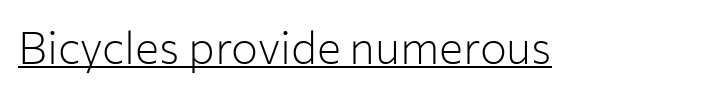
{"serif": "no", "italic": "no", "bold": "no", "weight": "light", "width": "normal", "stroke_contrast": "low", "x_height": "medium", "monospaced": "no", "underline": "yes", "letter_spacing": "normal", "letter_spacing_em": 0.0, "glyph_px": 45}
